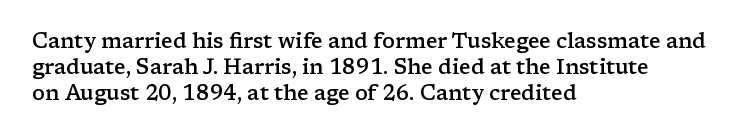
Q: Is the text bold? A: Semi-bold.
Q: Is the text italic (slanted)? A: No, it is upright.
Q: Is the text underlined? A: No.
Q: How is the paragraph aligned? A: Left-aligned.
Q: Is the spacing between letters normal or unusually wide? A: Normal.
